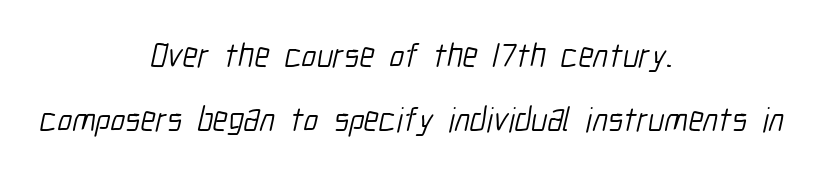
{"serif": "no", "bold": "no", "weight": "light", "width": "condensed", "stroke_contrast": "low", "x_height": "medium", "monospaced": "no", "underline": "no", "align": "center", "line_spacing_ratio": 1.88, "letter_spacing": "normal", "letter_spacing_em": 0.0, "glyph_px": 34}
